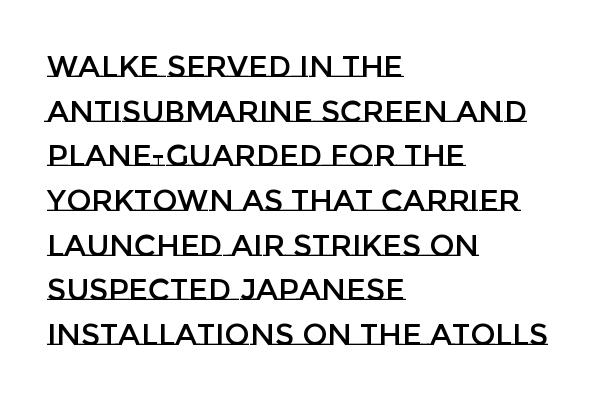
{"italic": "no", "width": "normal", "stroke_contrast": "low", "x_height": "large", "monospaced": "no", "underline": "no", "align": "left", "line_spacing": "normal", "line_spacing_ratio": 1.49, "letter_spacing": "normal", "letter_spacing_em": 0.0, "glyph_px": 30}
